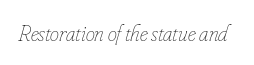
Q: Is the text bold? A: No.
Q: Is the text italic (slanted)? A: Yes, it leans right by about 16 degrees.
Q: Is the text underlined? A: No.
Q: Is the spacing between letters normal or unusually wide? A: Normal.
